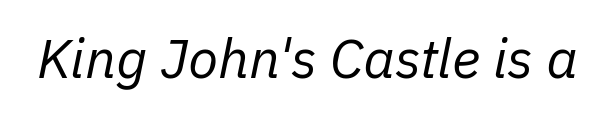
Characters follow at the spacing the type designer built in. Yep, that's italic — everything's leaning. Spacing verdict: proportional, widths tailored to each character. Decoration check: the copy has no underline.
